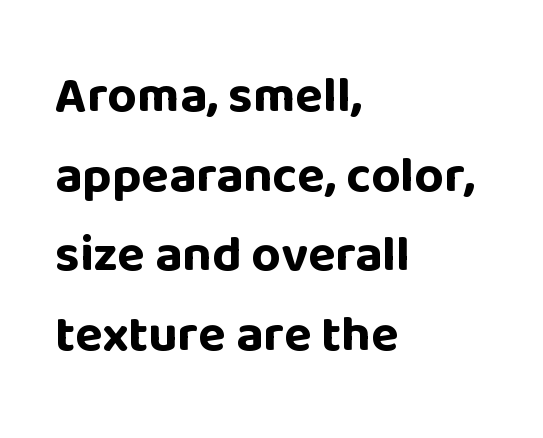
Q: Is the text bold? A: Yes.
Q: Is the text italic (slanted)? A: No, it is upright.
Q: Is the typeface a serif or a sans-serif typeface? A: Sans-serif.
Q: Is the text underlined? A: No.
Q: How is the paragraph aligned? A: Left-aligned.
Q: Is the spacing between letters normal or unusually wide? A: Normal.
Q: Is the spacing between lines tight, normal or loose? A: Normal.
Q: Width (condensed, normal, or wide)? A: Normal.
Q: Stroke contrast? A: Low.
Q: x-height? A: Large.
Q: Monospaced? A: No.
